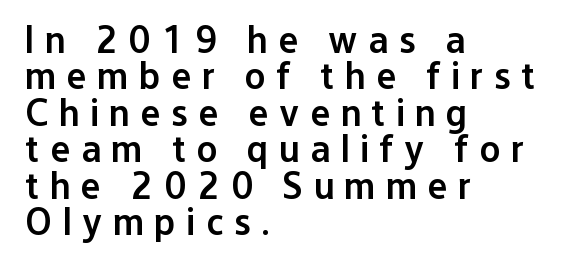
{"serif": "no", "italic": "no", "bold": "semi", "weight": "semibold", "width": "normal", "stroke_contrast": "low", "x_height": "medium", "monospaced": "no", "underline": "no", "align": "left", "line_spacing": "tight", "line_spacing_ratio": 0.96, "letter_spacing": "wide", "letter_spacing_em": 0.28, "glyph_px": 38}
